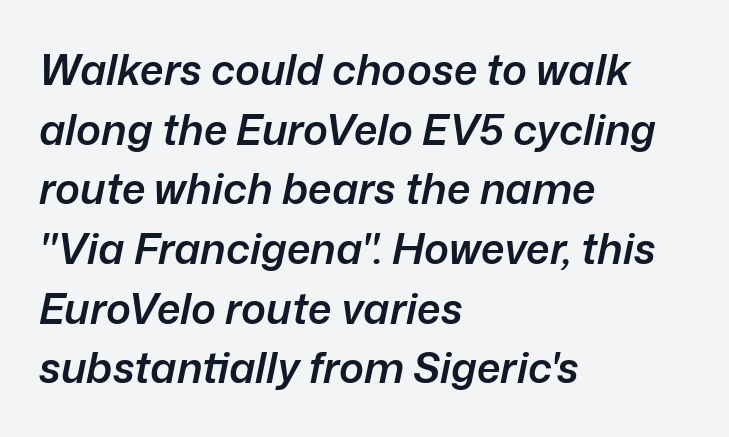
Q: Is the text bold? A: Semi-bold.
Q: Is the text italic (slanted)? A: Yes, it leans right by about 12 degrees.
Q: Is the text underlined? A: No.
Q: How is the paragraph aligned? A: Left-aligned.
Q: Is the spacing between letters normal or unusually wide? A: Normal.
Q: Is the spacing between lines tight, normal or loose? A: Normal.
Q: Width (condensed, normal, or wide)? A: Normal.
Q: Stroke contrast? A: Low.
Q: x-height? A: Medium.
Q: Monospaced? A: No.
